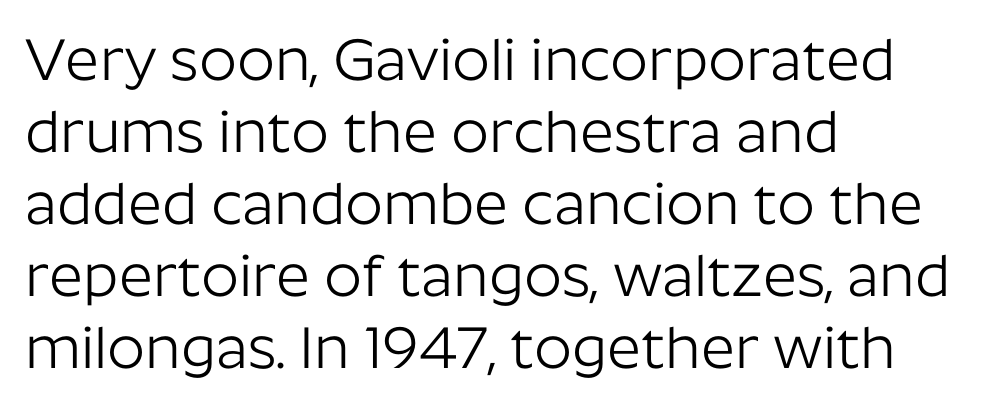
Q: Is the text bold? A: No.
Q: Is the text italic (slanted)? A: No, it is upright.
Q: Is the typeface a serif or a sans-serif typeface? A: Sans-serif.
Q: Is the text underlined? A: No.
Q: How is the paragraph aligned? A: Left-aligned.
Q: Is the spacing between letters normal or unusually wide? A: Normal.
Q: Width (condensed, normal, or wide)? A: Normal.
Q: Stroke contrast? A: Low.
Q: x-height? A: Medium.
Q: Monospaced? A: No.
